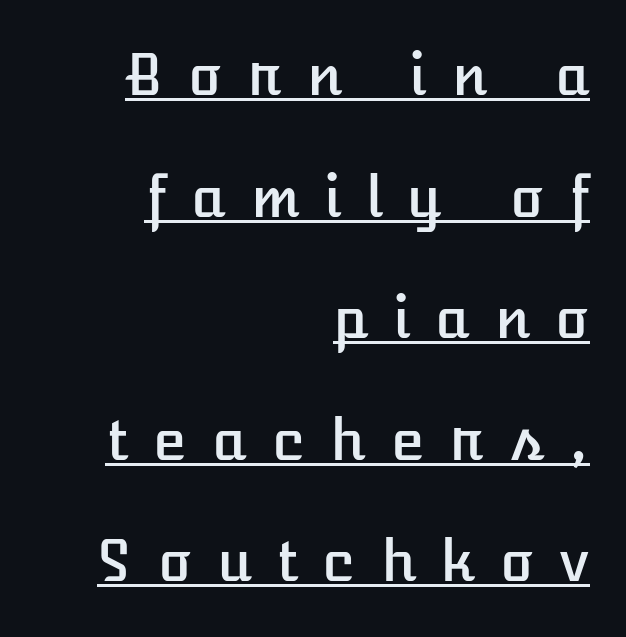
{"italic": "no", "width": "normal", "stroke_contrast": "low", "x_height": "medium", "monospaced": "no", "underline": "yes", "align": "right", "line_spacing": "loose", "line_spacing_ratio": 2.17, "letter_spacing": "wide", "letter_spacing_em": 0.44, "glyph_px": 56}
